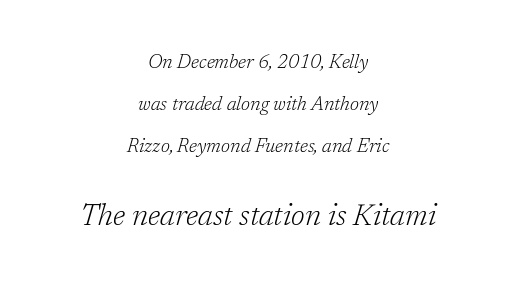
Character widths vary here, with narrow letters taking less room than wide ones. You can tell it's italic because the verticals aren't actually vertical. Rule under the text: the space is simply empty. A great deal of white space separates one row of letters from the next.
